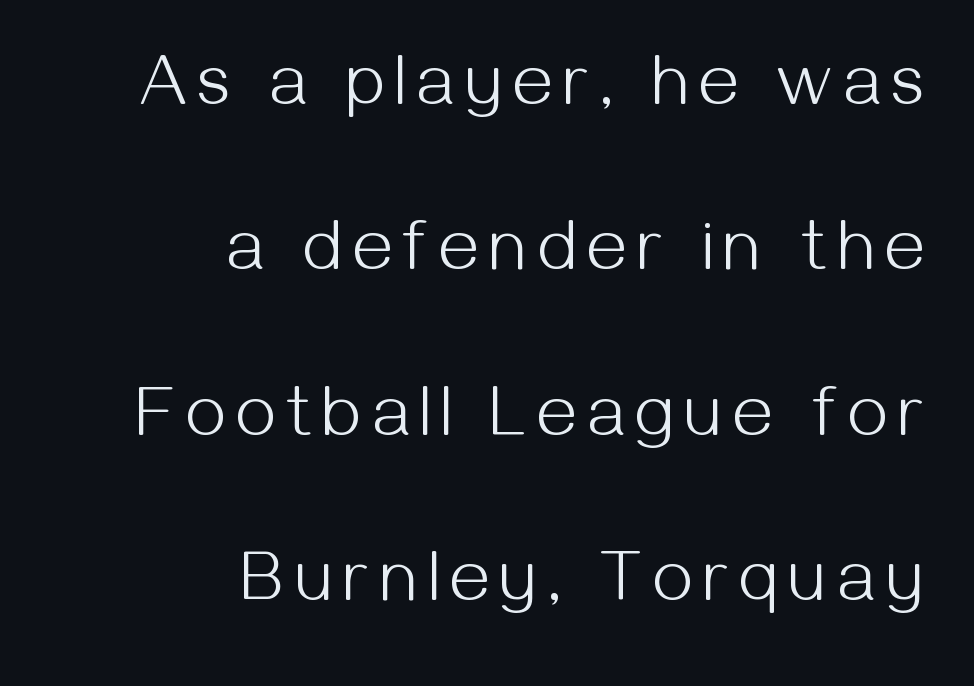
The lettering holds an erect, upright posture throughout. Varying glyph widths throughout — classic text-font behaviour. Short and long lines alike share a common ending point at right. Classification — sans serif.
